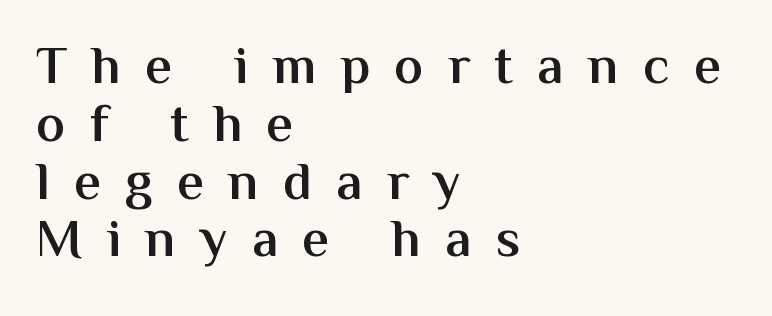
{"serif": "no", "italic": "no", "bold": "semi", "weight": "semibold", "width": "normal", "stroke_contrast": "medium", "x_height": "medium", "monospaced": "no", "underline": "no", "align": "left", "line_spacing": "tight", "line_spacing_ratio": 1.07, "letter_spacing": "wide", "letter_spacing_em": 0.45, "glyph_px": 54}
